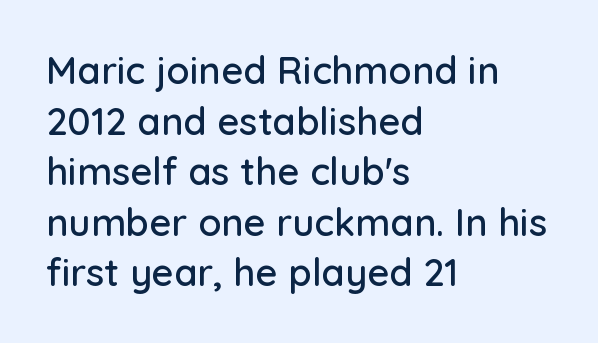
The image shows 38 px sans-serif type, upright; set left-aligned, normal line spacing (1.33x), normal letter spacing, not underlined; low stroke contrast and a medium x-height.
